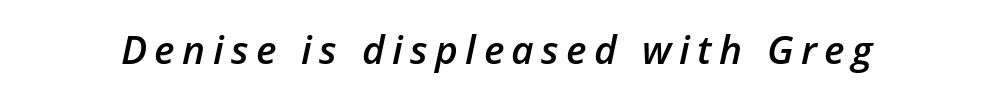
{"italic": "yes", "lean": "right", "slant_degrees": 12, "bold": "semi", "weight": "semibold", "width": "normal", "stroke_contrast": "low", "x_height": "medium", "monospaced": "no", "underline": "no", "glyph_px": 39}
